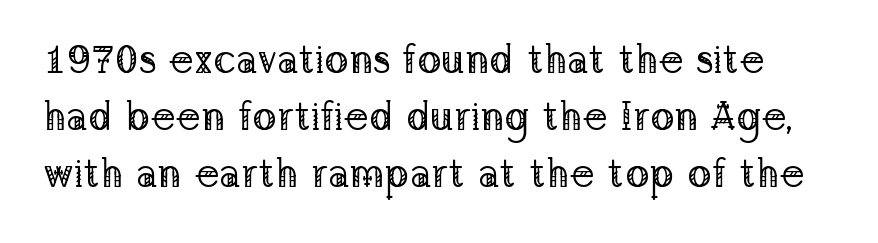
The face used here is seriffed, in the tradition of book romans. These lines are rendered in a variable-pitch font. A quiet, ordinary-to-light weight characterises the typeface. Students, observe: this is what conventionally led text looks like. Does extra space separate the letters? No, they use regular spacing.
